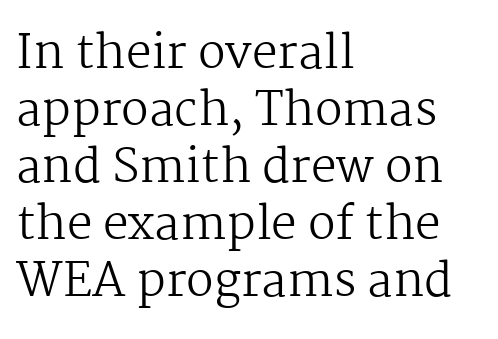
{"serif": "yes", "italic": "no", "bold": "no", "weight": "regular", "width": "normal", "stroke_contrast": "medium", "x_height": "medium", "monospaced": "no", "underline": "no", "align": "left", "line_spacing_ratio": 1.24, "letter_spacing": "normal", "letter_spacing_em": 0.0, "glyph_px": 46}
